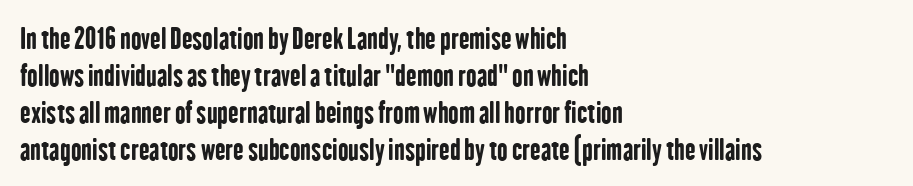
The image shows 28 px bold, condensed sans-serif type, upright; set left-aligned, normal line spacing (1.32x), normal letter spacing, not underlined; low stroke contrast and a medium x-height.
